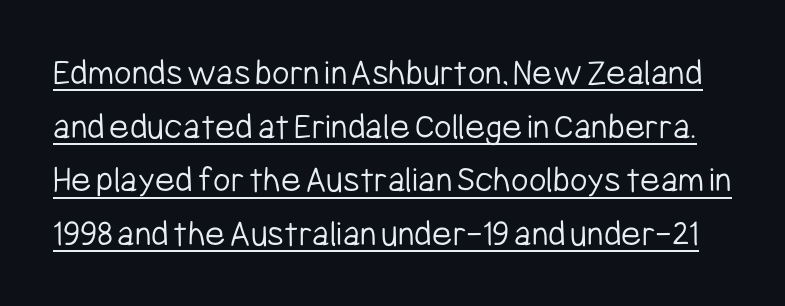
{"serif": "no", "italic": "no", "bold": "no", "weight": "light", "width": "condensed", "stroke_contrast": "low", "x_height": "medium", "monospaced": "no", "underline": "yes", "line_spacing": "normal", "line_spacing_ratio": 1.41, "letter_spacing": "normal", "letter_spacing_em": 0.0, "glyph_px": 38}
